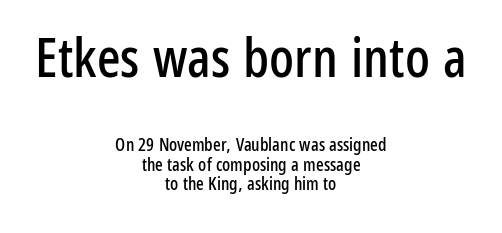
The image shows 55 px condensed sans-serif type, upright; set centered, tight line spacing (1.09x), normal letter spacing, not underlined; the first (top) block is 3.06x larger; low stroke contrast and a medium x-height.
